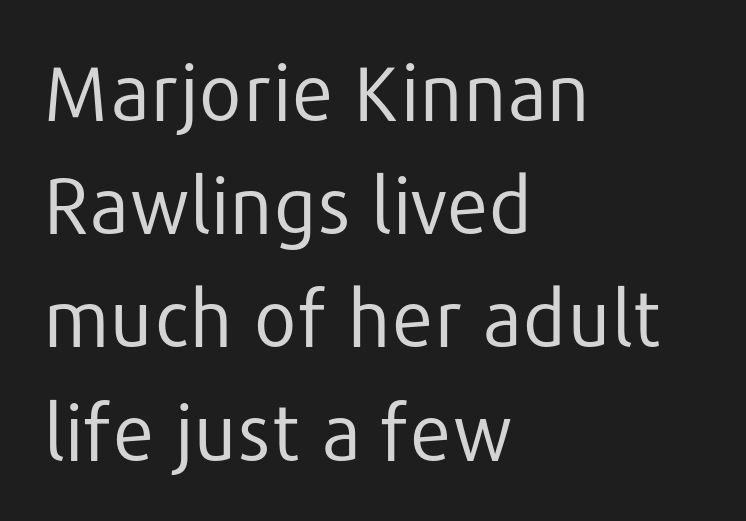
The image shows 77 px regular-weight sans-serif type, upright; set left-aligned, normal line spacing (1.47x), normal letter spacing, not underlined; low stroke contrast and a medium x-height.
